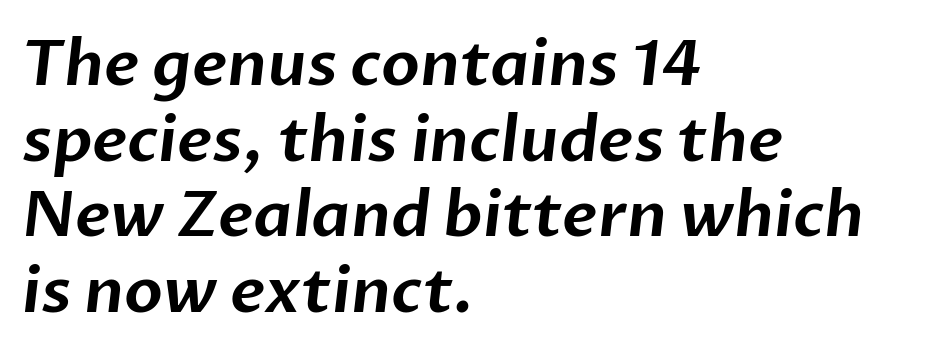
{"serif": "no", "width": "normal", "stroke_contrast": "low", "x_height": "medium", "monospaced": "no", "underline": "no", "align": "left", "line_spacing_ratio": 1.2, "letter_spacing": "normal", "letter_spacing_em": 0.0, "glyph_px": 63}
